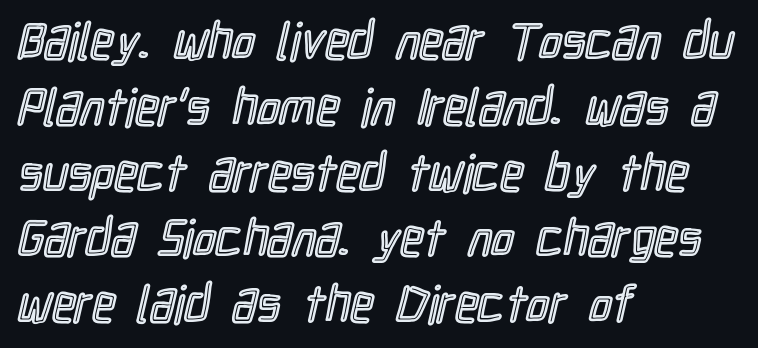
Q: Is the text italic (slanted)? A: Yes.
Q: Is the text underlined? A: No.
Q: How is the paragraph aligned? A: Left-aligned.
Q: Is the spacing between letters normal or unusually wide? A: Normal.
Q: Is the spacing between lines tight, normal or loose? A: Normal.
Q: Width (condensed, normal, or wide)? A: Condensed.
Q: x-height? A: Medium.
Q: Monospaced? A: No.
